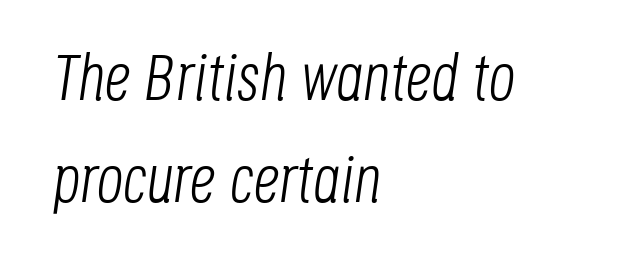
The image shows 66 px light, condensed type, italic (leaning right); set left-aligned, normal line spacing (1.55x), normal letter spacing, not underlined; low stroke contrast and a large x-height.
